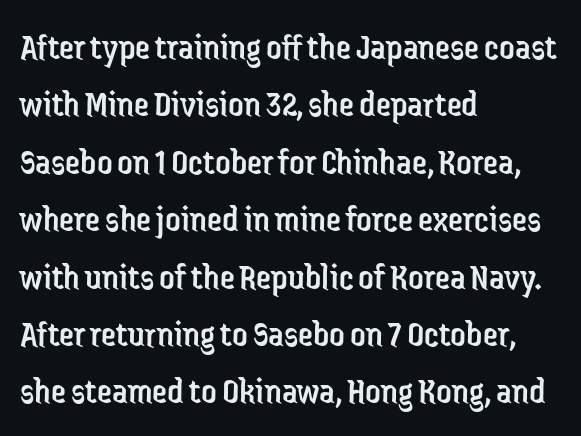
{"serif": "no", "italic": "no", "bold": "no", "weight": "regular", "width": "condensed", "stroke_contrast": "low", "x_height": "medium", "monospaced": "no", "underline": "no", "align": "left", "line_spacing": "normal", "line_spacing_ratio": 1.51, "letter_spacing": "normal", "letter_spacing_em": 0.0, "glyph_px": 38}
